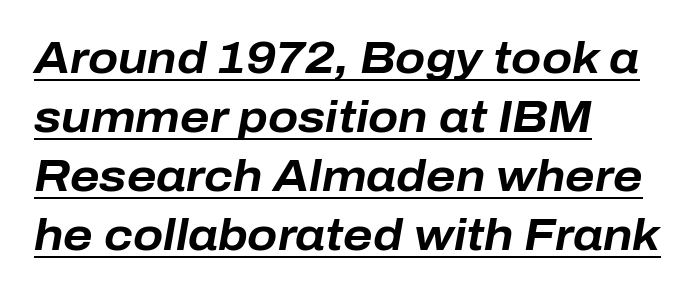
On the weight axis this lands at bold, roughly 700. Horizontal alignment here is leftward, the default for most running prose. Is this a fixed-width face? No — the glyphs have proportional, varying widths. Beneath each row of characters lies a ruled line. Students, observe: this is what conventionally led text looks like.
